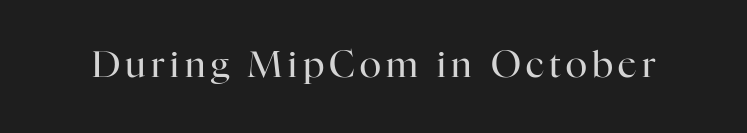
Typographically, this falls in the serif category. Words float on clear page, feet unadorned. On a weight scale, this lands at 450 or below. Does the lettering tilt? It doesn't — this is upright. Note the varied advance widths — an 'i' is clearly narrower than an 'm'.
